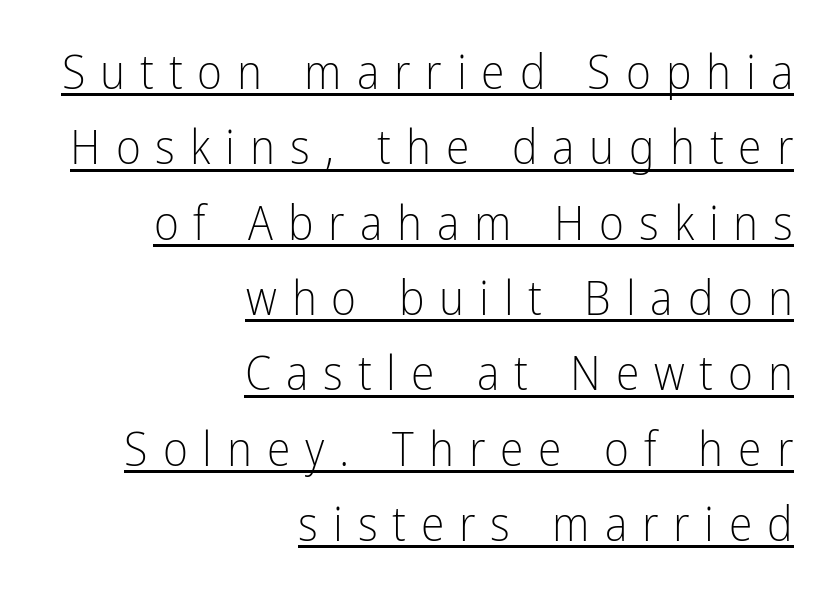
This rendering widens character spacing well past its baseline value. Nope, not italic — everything's standing straight. Notice how descenders clear the ascenders below comfortably — that's standard leading. Character widths vary here, with narrow letters taking less room than wide ones. Each stroke keeps to a modest, everyday thickness or less.
